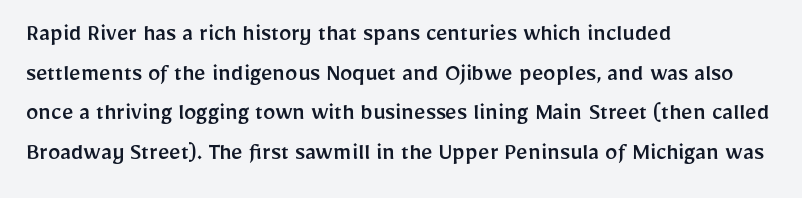
The image shows 25 px text type, upright; set left-aligned, normal line spacing (1.59x), normal letter spacing, not underlined.
